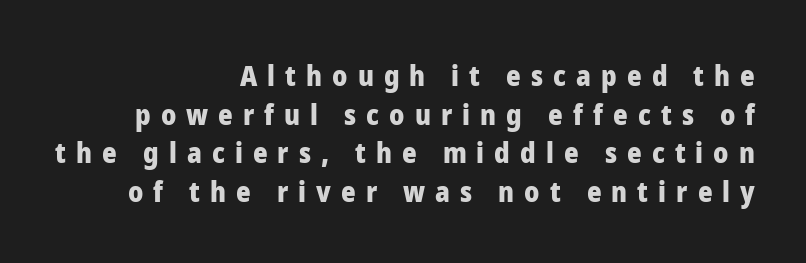
{"serif": "no", "italic": "no", "bold": "yes", "weight": "heavy", "width": "normal", "stroke_contrast": "low", "x_height": "medium", "monospaced": "no", "underline": "no", "align": "right", "line_spacing": "normal", "line_spacing_ratio": 1.38, "letter_spacing": "wide", "letter_spacing_em": 0.36, "glyph_px": 28}
